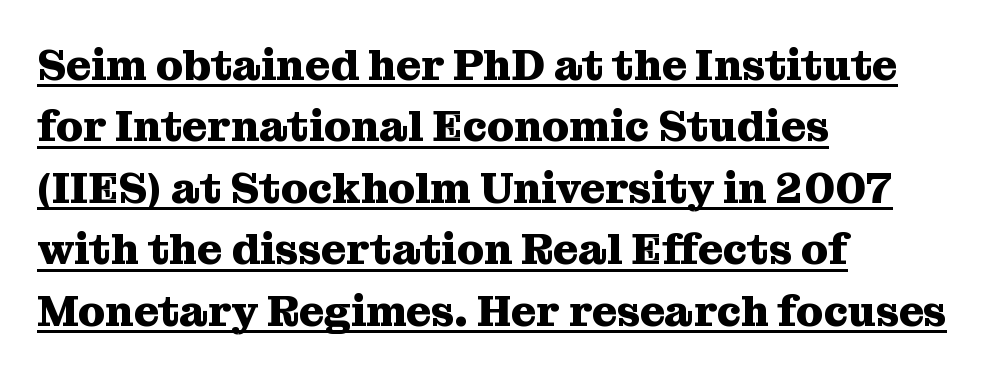
The image shows 43 px heavy serif type, upright; set left-aligned, normal line spacing (1.43x), normal letter spacing, underlined; medium stroke contrast and a medium x-height.
